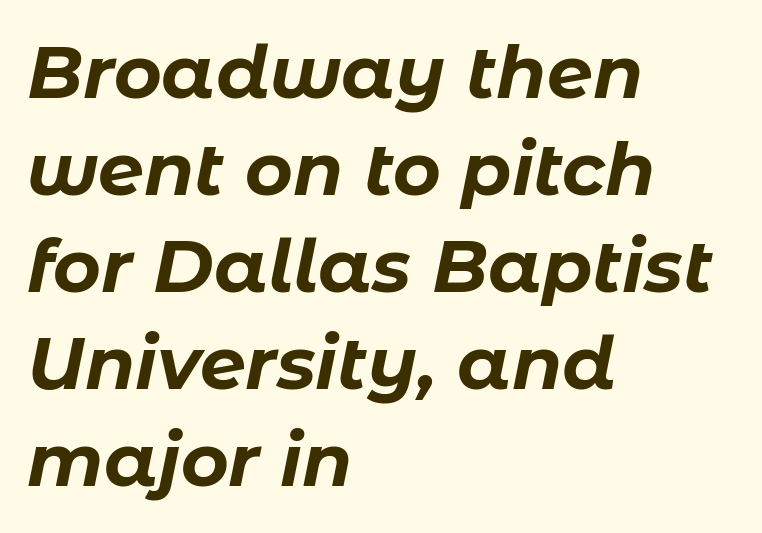
Q: Is the text bold? A: Yes.
Q: Is the text italic (slanted)? A: Yes, it leans right by about 11 degrees.
Q: Is the text underlined? A: No.
Q: How is the paragraph aligned? A: Left-aligned.
Q: Is the spacing between letters normal or unusually wide? A: Normal.
Q: Is the spacing between lines tight, normal or loose? A: Normal.
Q: Width (condensed, normal, or wide)? A: Normal.
Q: Stroke contrast? A: Low.
Q: x-height? A: Medium.
Q: Monospaced? A: No.
